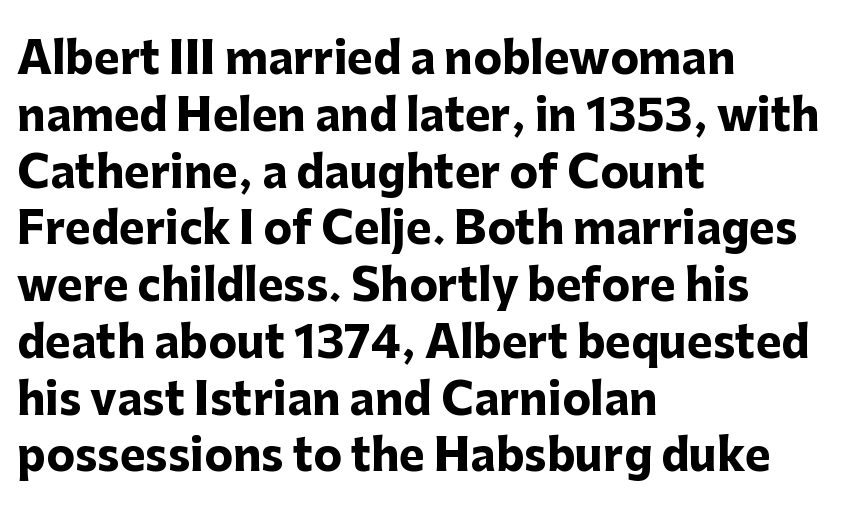
Q: Is the text bold? A: Yes.
Q: Is the text italic (slanted)? A: No, it is upright.
Q: Is the typeface a serif or a sans-serif typeface? A: Sans-serif.
Q: Is the text underlined? A: No.
Q: How is the paragraph aligned? A: Left-aligned.
Q: Is the spacing between letters normal or unusually wide? A: Normal.
Q: Is the spacing between lines tight, normal or loose? A: Normal.
Q: Width (condensed, normal, or wide)? A: Normal.
Q: Stroke contrast? A: Low.
Q: x-height? A: Medium.
Q: Monospaced? A: No.
